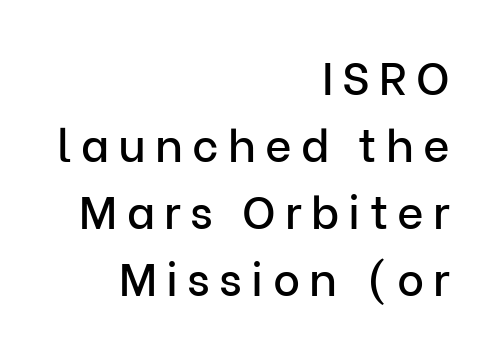
Q: Is the text italic (slanted)? A: No, it is upright.
Q: Is the typeface a serif or a sans-serif typeface? A: Sans-serif.
Q: Is the text underlined? A: No.
Q: How is the paragraph aligned? A: Right-aligned.
Q: Is the spacing between letters normal or unusually wide? A: Unusually wide.
Q: Is the spacing between lines tight, normal or loose? A: Normal.
Q: Width (condensed, normal, or wide)? A: Normal.
Q: Stroke contrast? A: Low.
Q: x-height? A: Medium.
Q: Monospaced? A: No.
